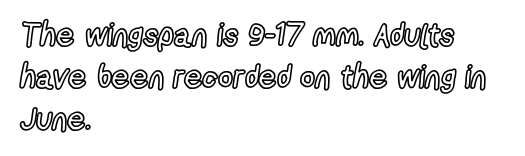
{"width": "condensed", "x_height": "medium", "monospaced": "no", "underline": "no", "align": "left", "line_spacing": "normal", "line_spacing_ratio": 1.32, "letter_spacing": "normal", "letter_spacing_em": 0.0, "glyph_px": 32}
